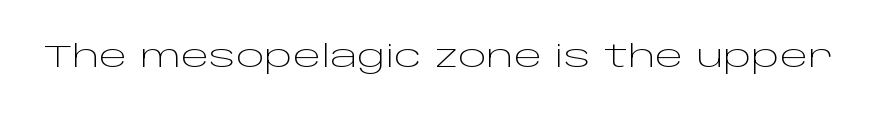
Q: Is the text bold? A: No.
Q: Is the text italic (slanted)? A: No, it is upright.
Q: Is the typeface a serif or a sans-serif typeface? A: Sans-serif.
Q: Is the text underlined? A: No.
Q: Is the spacing between letters normal or unusually wide? A: Normal.
Q: Width (condensed, normal, or wide)? A: Wide.
Q: Stroke contrast? A: Low.
Q: x-height? A: Large.
Q: Monospaced? A: No.
